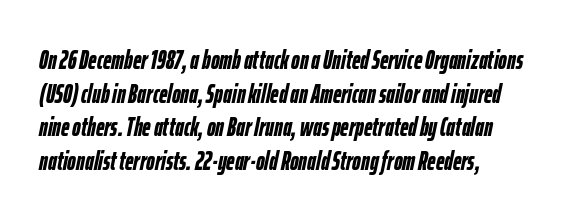
Q: Is the text bold? A: Yes.
Q: Is the text italic (slanted)? A: Yes, it leans right by about 12 degrees.
Q: Is the text underlined? A: No.
Q: How is the paragraph aligned? A: Left-aligned.
Q: Is the spacing between letters normal or unusually wide? A: Normal.
Q: Is the spacing between lines tight, normal or loose? A: Normal.
